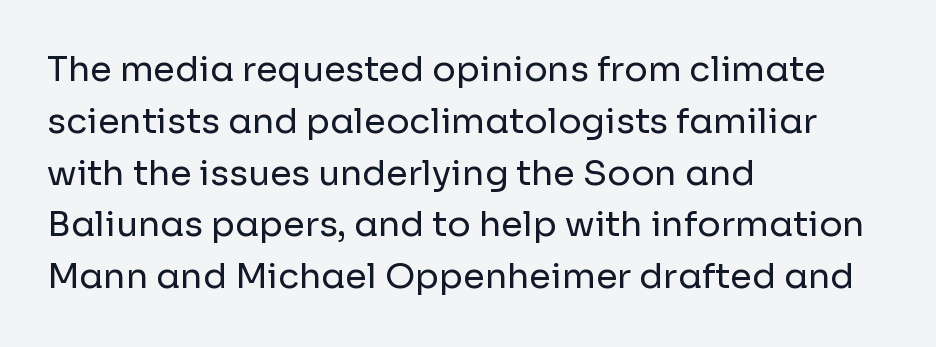
The image shows 35 px regular-weight sans-serif type, upright; set left-aligned, normal line spacing (1.48x), normal letter spacing, not underlined; low stroke contrast and a medium x-height.
